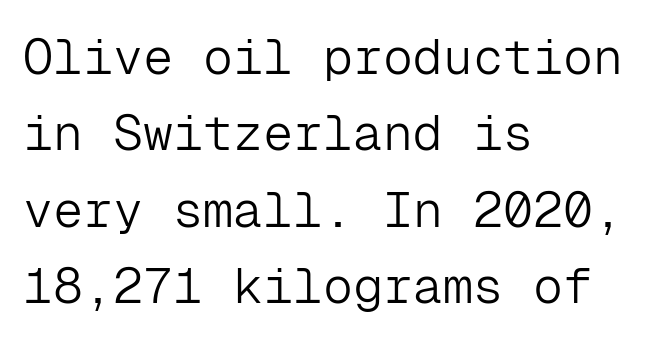
Baseline-to-baseline distance is the conventional proportion of letter height. No chunkiness to these letters — they're not bold. Nothing unusual about the tracking: characters are spaced as the font intends. Leftover space on each line is placed entirely after the last word.
